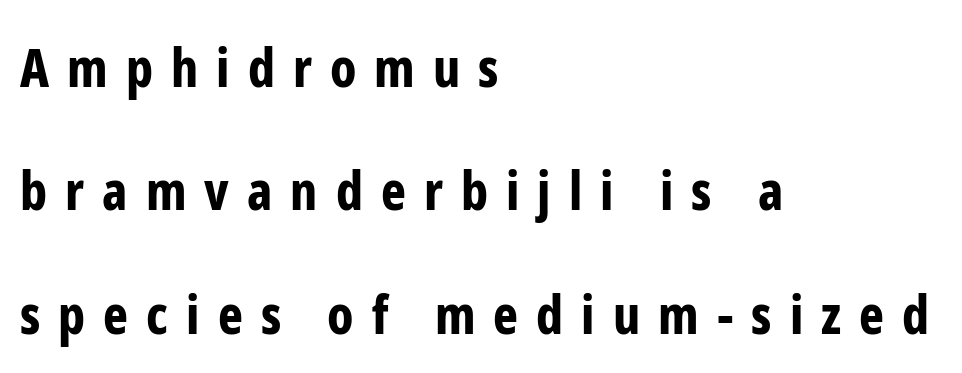
The image shows 53 px bold, condensed sans-serif type, upright; set left-aligned, loose line spacing (2.33x), unusually wide letter spacing (+0.34 em), not underlined; low stroke contrast and a medium x-height.
